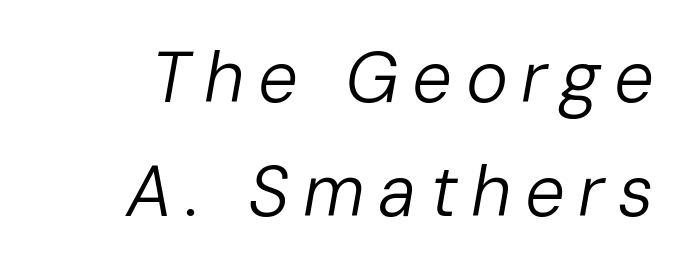
Q: Is the text bold? A: No.
Q: Is the text italic (slanted)? A: Yes, it leans right by about 10 degrees.
Q: Is the text underlined? A: No.
Q: How is the paragraph aligned? A: Right-aligned.
Q: Is the spacing between lines tight, normal or loose? A: Normal.
Q: Width (condensed, normal, or wide)? A: Normal.
Q: Stroke contrast? A: Low.
Q: x-height? A: Medium.
Q: Monospaced? A: No.
